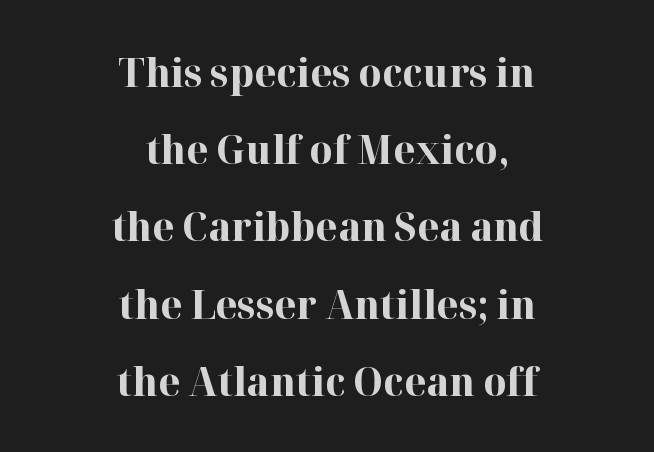
The image shows 40 px bold serif type, upright; set centered, loose line spacing (1.93x), normal letter spacing, not underlined; high stroke contrast and a medium x-height.
